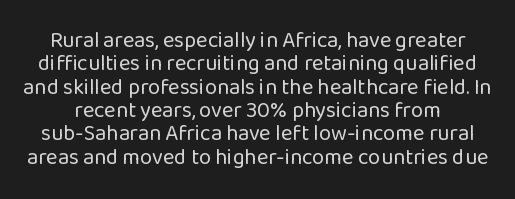
The font is comparable to plain body text, perhaps lighter. The line texture is even and compact thanks to regular tracking. The specimen reads as upright at a glance. Successive baselines arrive quickly, one right under another.
